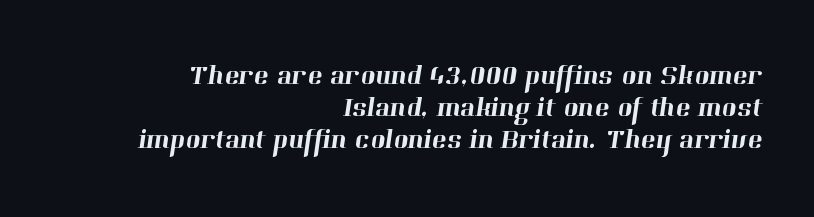
One-word summary of the alignment: right. Nobody touched the tracking dial on this one. Serifs: yes, visible at the terminals of the letterforms. What's the leading like? Squeezed, with rows nearly overlapping. The rendering uses natural spacing where letterforms have individual widths. Plain, unruled lines of type.
